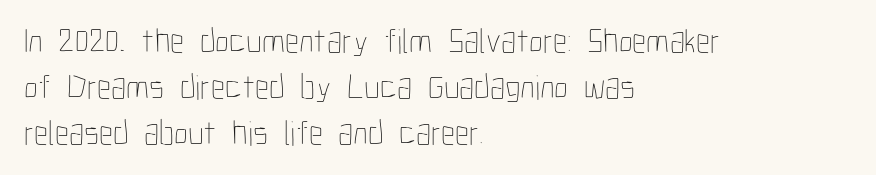
The image shows 35 px thin, condensed type, upright; set left-aligned, normal line spacing (1.31x), normal letter spacing, not underlined; low stroke contrast and a medium x-height.
